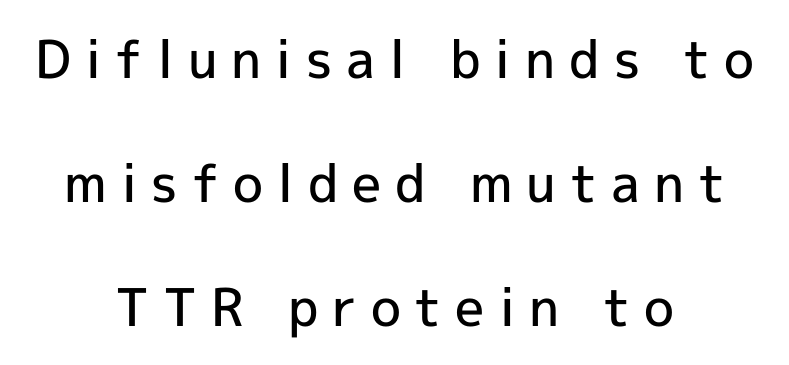
The image shows 52 px semibold sans-serif type, upright; set centered, loose line spacing (2.38x), unusually wide letter spacing (+0.27 em), not underlined; a medium x-height.
